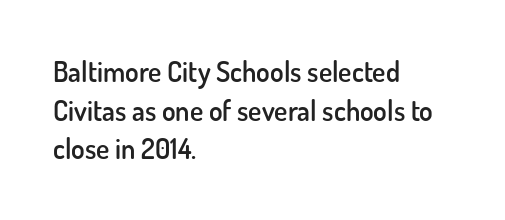
Normally led — the rows are evenly, conventionally spaced. Students, note that the glyphs here touch the page at normal intervals. A sans-serif font was chosen for this passage. Plain, unruled lines of type.
